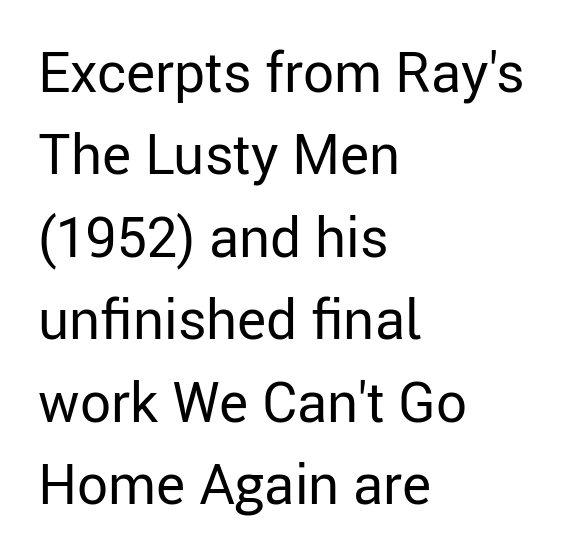
Q: Is the text bold? A: No.
Q: Is the text italic (slanted)? A: No, it is upright.
Q: Is the typeface a serif or a sans-serif typeface? A: Sans-serif.
Q: Is the text underlined? A: No.
Q: How is the paragraph aligned? A: Left-aligned.
Q: Is the spacing between letters normal or unusually wide? A: Normal.
Q: Is the spacing between lines tight, normal or loose? A: Normal.
Q: Width (condensed, normal, or wide)? A: Normal.
Q: Stroke contrast? A: Low.
Q: x-height? A: Medium.
Q: Monospaced? A: No.
